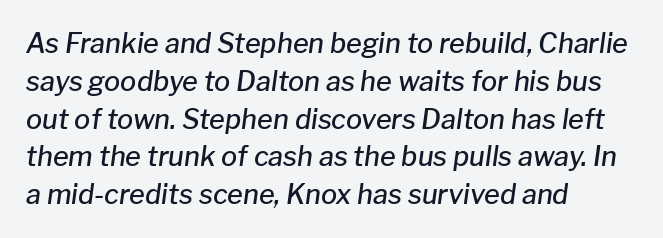
Q: Is the text bold? A: Semi-bold.
Q: Is the text italic (slanted)? A: Yes, it leans right by about 8 degrees.
Q: Is the text underlined? A: No.
Q: How is the paragraph aligned? A: Left-aligned.
Q: Is the spacing between letters normal or unusually wide? A: Normal.
Q: Is the spacing between lines tight, normal or loose? A: Normal.
